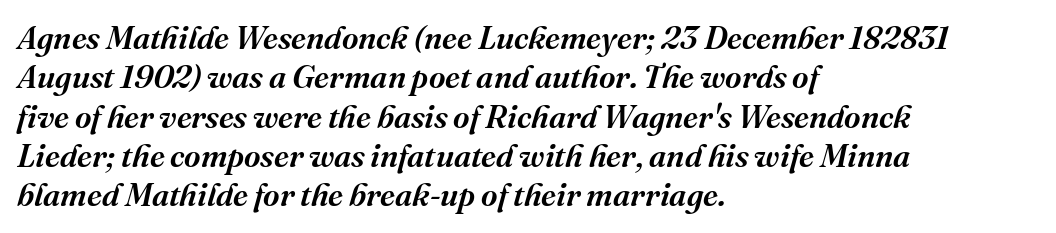
What stands out about the letter spacing? Nothing — it is the standard amount. Underline: absent. Type style note: has serifs. Alignment: flush left. Varying glyph widths throughout — classic text-font behaviour.
